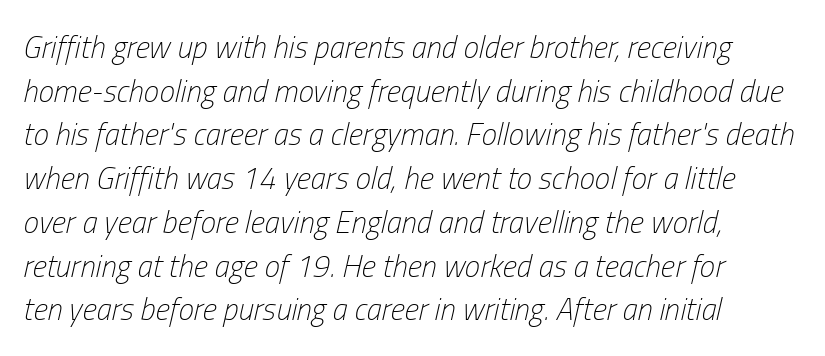
This is oblique type, the kind used for emphasis or titles. Lines of text with bare space underneath. There is no visible air inserted between adjacent glyphs. All the whitespace from short lines collects on the right. Horizontal bands of white between lines are of average thickness.
